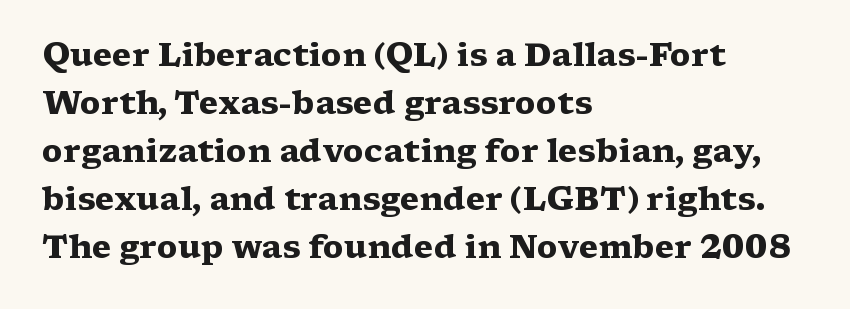
The image shows 32 px heavy, wide serif type, upright; set left-aligned, normal line spacing (1.5x), normal letter spacing, not underlined; medium stroke contrast and a medium x-height.
